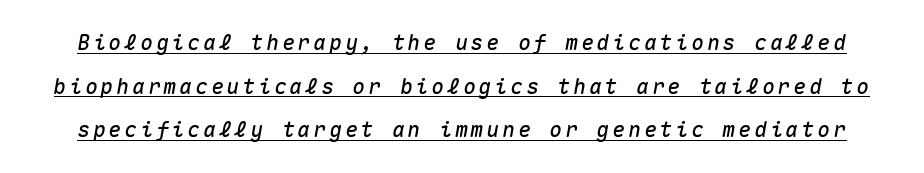
The image shows 21 px text type, italic (leaning right); set loose line spacing (2.08x), underlined.
